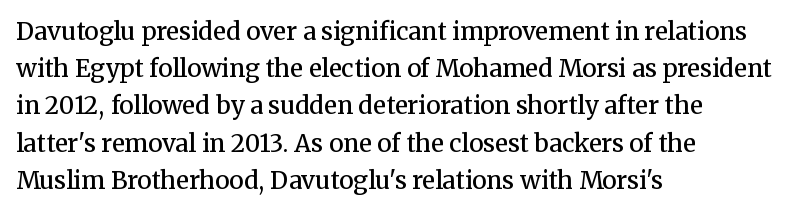
The image shows 24 px text type, upright; set left-aligned, normal line spacing (1.55x), normal letter spacing, not underlined.
